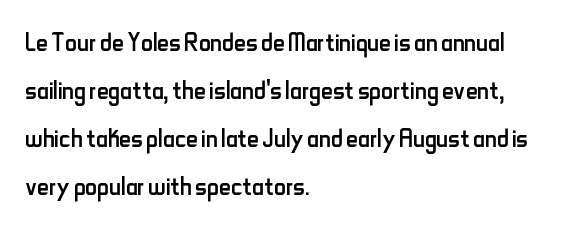
Weight: regular or lighter. Spacing between characters is what you'd get straight out of the box. Serifs: no, the terminals of the letterforms are clean. Visually the block forms a straight wall on the left and a jagged coastline on the right. Descender tails drop into unmarked territory.
